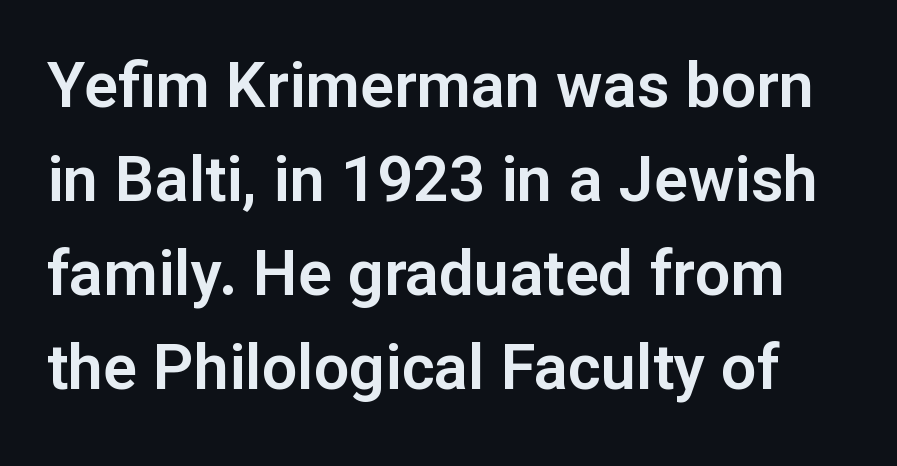
The passage shown is typeset with a sans-serif family. The space beneath each line is pristine and unruled. Think of a printed novel: that variable character pitch is what you see here. Evenly set lines give the paragraph a standard silhouette. These lines were composed using upright roman letters.
